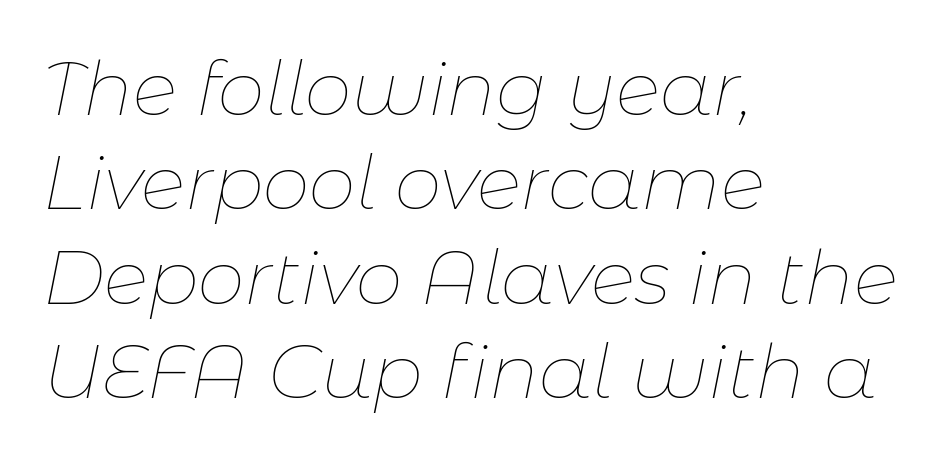
{"italic": "yes", "lean": "right", "slant_degrees": 11, "bold": "no", "weight": "thin", "width": "normal", "stroke_contrast": "low", "x_height": "medium", "monospaced": "no", "underline": "no", "align": "left", "line_spacing": "normal", "line_spacing_ratio": 1.26, "letter_spacing": "normal", "letter_spacing_em": 0.0, "glyph_px": 75}
